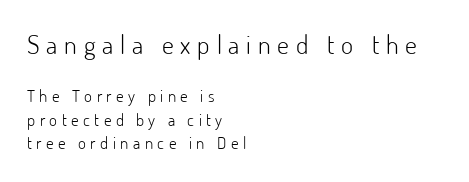
The image shows 26 px text type, upright; set left-aligned, normal line spacing (1.39x), unusually wide letter spacing (+0.26 em), not underlined; the first (top) block is 1.53x larger.
